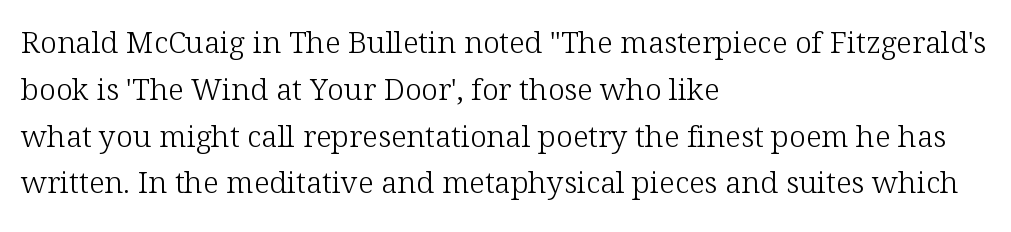
{"serif": "yes", "italic": "no", "bold": "no", "weight": "light", "width": "normal", "stroke_contrast": "low", "x_height": "medium", "monospaced": "no", "underline": "no", "align": "left", "line_spacing": "normal", "line_spacing_ratio": 1.56, "letter_spacing": "normal", "letter_spacing_em": 0.0, "glyph_px": 30}
